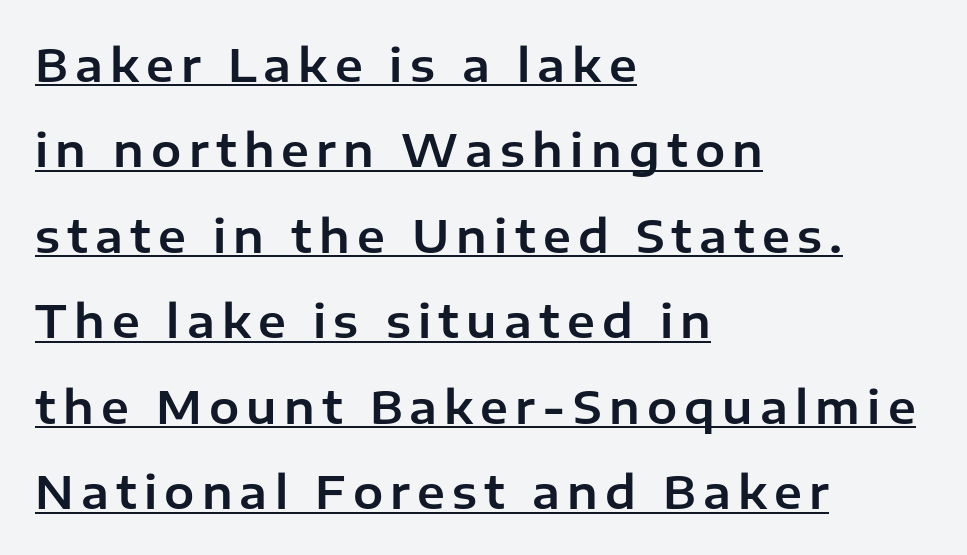
{"serif": "no", "italic": "no", "width": "normal", "stroke_contrast": "low", "x_height": "medium", "monospaced": "no", "underline": "yes", "align": "left", "line_spacing": "loose", "line_spacing_ratio": 1.9, "glyph_px": 45}
